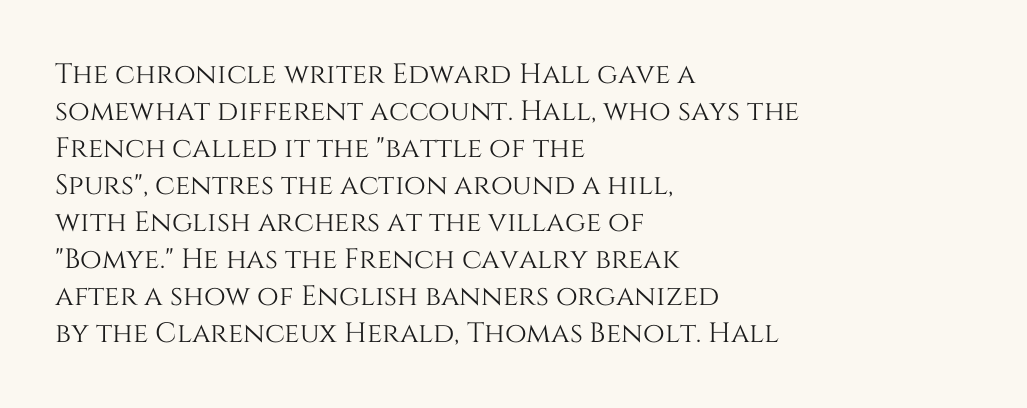
Q: Is the text italic (slanted)? A: No, it is upright.
Q: Is the text underlined? A: No.
Q: How is the paragraph aligned? A: Left-aligned.
Q: Is the spacing between letters normal or unusually wide? A: Normal.
Q: Is the spacing between lines tight, normal or loose? A: Normal.
Q: Width (condensed, normal, or wide)? A: Normal.
Q: Stroke contrast? A: Medium.
Q: x-height? A: Large.
Q: Monospaced? A: No.
